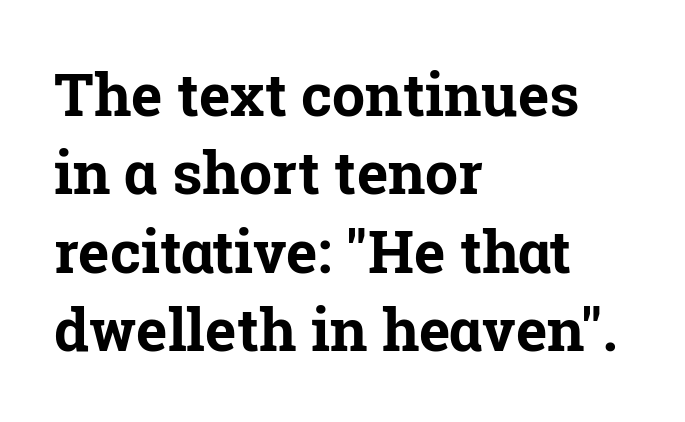
Compared with an ordinary text face, these strokes are far heavier — a full bold. These lines keep a tight, regular rhythm from letter to letter. The compositor pushed each line to the left boundary. Normally led — the rows are evenly, conventionally spaced.
